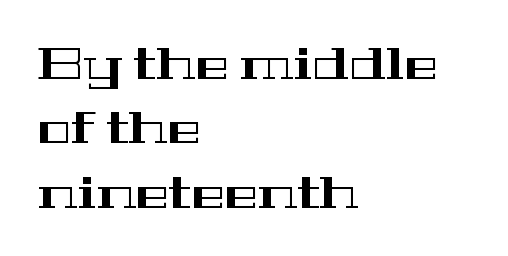
This sample has the flowing, uneven cadence of proportional lettering. The lettering holds an erect, upright posture throughout. Vertical spacing — default. Beneath every word, the page is bare. Yep, those are serifs on the letters. Does extra space separate the letters? No, they use regular spacing.
